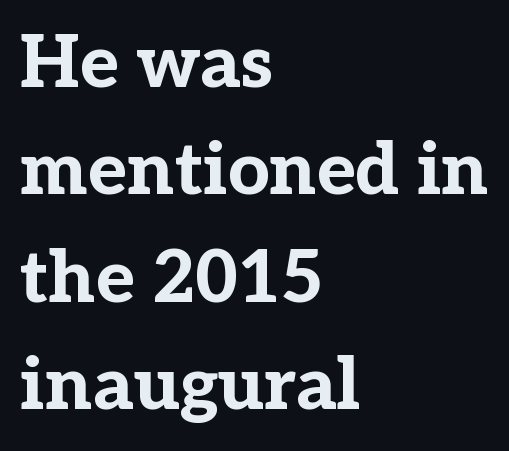
The image shows 73 px bold serif type, upright; set left-aligned, normal line spacing (1.47x), normal letter spacing, not underlined; low stroke contrast and a medium x-height.
